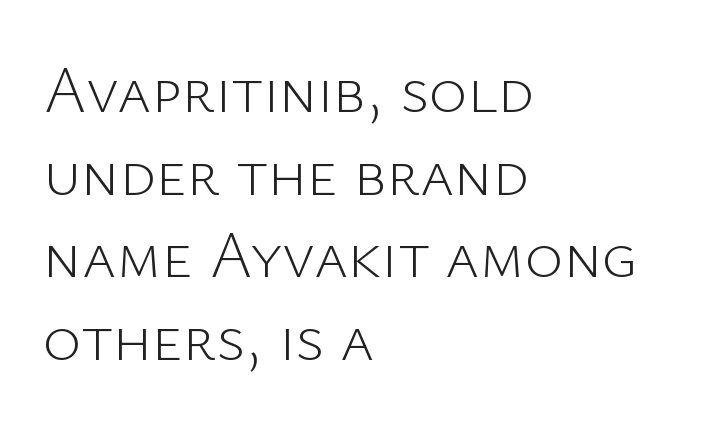
Q: Is the text bold? A: No.
Q: Is the text italic (slanted)? A: No, it is upright.
Q: Is the typeface a serif or a sans-serif typeface? A: Sans-serif.
Q: Is the text underlined? A: No.
Q: How is the paragraph aligned? A: Left-aligned.
Q: Is the spacing between letters normal or unusually wide? A: Normal.
Q: Is the spacing between lines tight, normal or loose? A: Normal.
Q: Width (condensed, normal, or wide)? A: Normal.
Q: Stroke contrast? A: Low.
Q: x-height? A: Medium.
Q: Monospaced? A: No.
